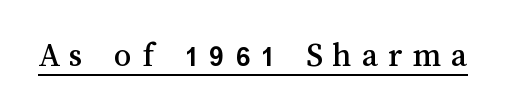
Q: Is the text italic (slanted)? A: No, it is upright.
Q: Is the text underlined? A: Yes.
Q: Is the spacing between letters normal or unusually wide? A: Unusually wide.
Q: Width (condensed, normal, or wide)? A: Normal.
Q: Stroke contrast? A: Medium.
Q: x-height? A: Medium.
Q: Monospaced? A: No.
